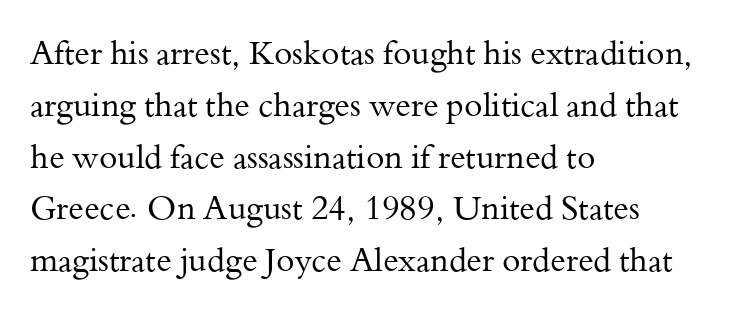
Q: Is the text bold? A: No.
Q: Is the text italic (slanted)? A: No, it is upright.
Q: Is the typeface a serif or a sans-serif typeface? A: Serif.
Q: Is the text underlined? A: No.
Q: How is the paragraph aligned? A: Left-aligned.
Q: Is the spacing between letters normal or unusually wide? A: Normal.
Q: Is the spacing between lines tight, normal or loose? A: Normal.
Q: Width (condensed, normal, or wide)? A: Normal.
Q: Stroke contrast? A: Medium.
Q: x-height? A: Small.
Q: Monospaced? A: No.
